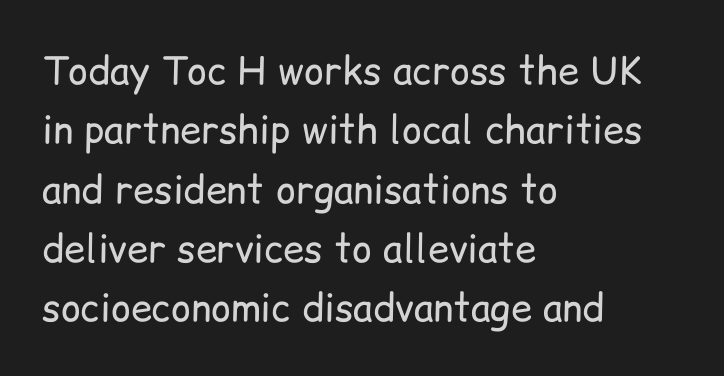
The image shows 38 px regular-weight sans-serif type, upright; set left-aligned, normal line spacing (1.56x), normal letter spacing, not underlined; low stroke contrast and a medium x-height.
